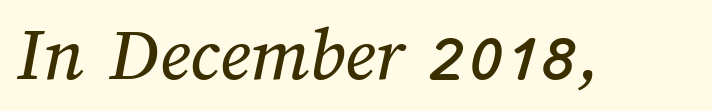
{"width": "normal", "stroke_contrast": "medium", "x_height": "medium", "monospaced": "no", "underline": "no", "letter_spacing": "normal", "letter_spacing_em": 0.0, "glyph_px": 78}
